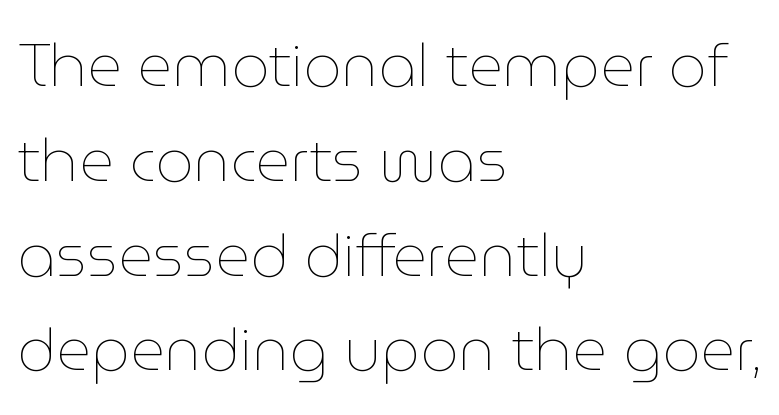
Stems and bowls with no extra thickness — not bold. Which margin do the lines hug? The left one — the right edge is uneven. Is this a fixed-width face? No — the glyphs have proportional, varying widths. Horizontal bands of white between lines are of average thickness. Caption: standard tracking, unaltered. The lettering holds an erect, upright posture throughout.
